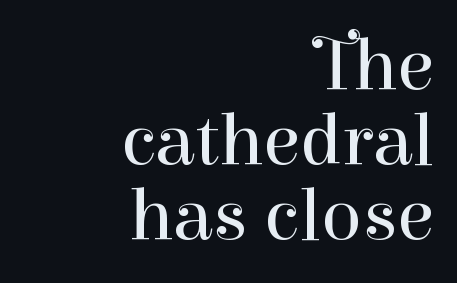
Q: Is the text bold? A: No.
Q: Is the text italic (slanted)? A: No, it is upright.
Q: Is the typeface a serif or a sans-serif typeface? A: Serif.
Q: Is the text underlined? A: No.
Q: How is the paragraph aligned? A: Right-aligned.
Q: Is the spacing between letters normal or unusually wide? A: Normal.
Q: Is the spacing between lines tight, normal or loose? A: Tight.
Q: Width (condensed, normal, or wide)? A: Normal.
Q: Stroke contrast? A: High.
Q: x-height? A: Medium.
Q: Monospaced? A: No.
